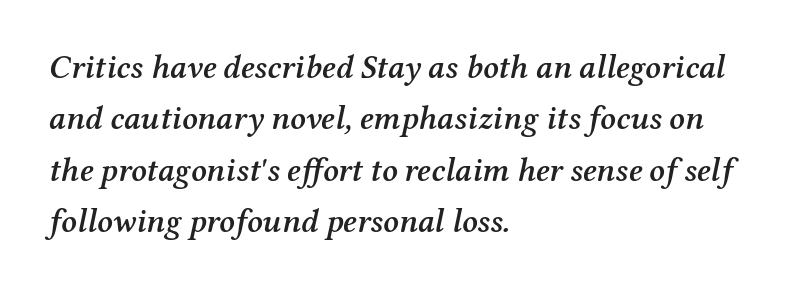
Default kerning and tracking; the words read as compact shapes. Classification — serif. Bare-footed words on every line. Compared with typical paragraphs, the rows here are spaced about the same. These lines are rendered in a variable-pitch font.
